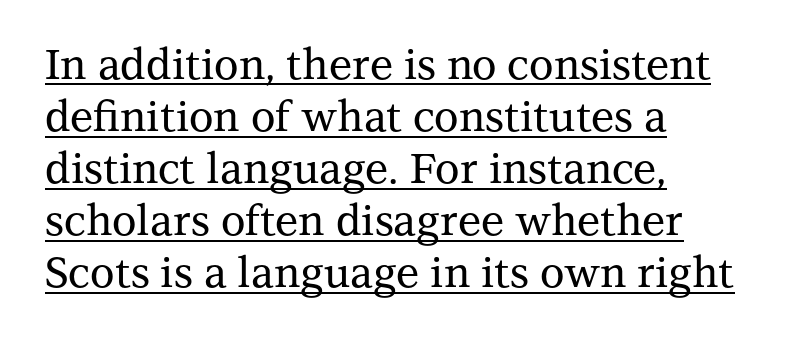
The image shows 42 px serif type, upright; set left-aligned, line spacing 1.24x, normal letter spacing, underlined; medium stroke contrast and a medium x-height.
